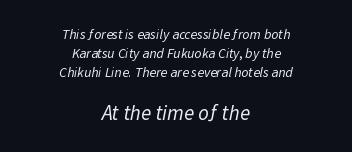
{"bold": "no", "underline": "no", "align": "center", "line_spacing": "normal", "line_spacing_ratio": 1.37, "letter_spacing": "normal", "letter_spacing_em": 0.0, "larger_block": "second", "size_ratio": 1.5, "glyph_px": 21}
